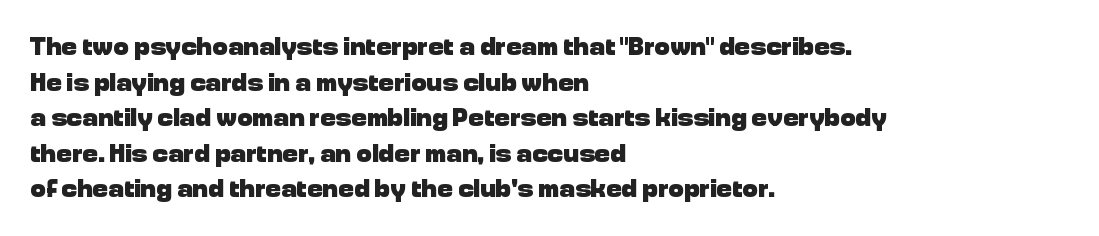
Descenders are the only things crossing below the line. Weight: bold. The tracking reads as untouched default to a designer's eye. A typesetter would mark this as roman, not italic.
